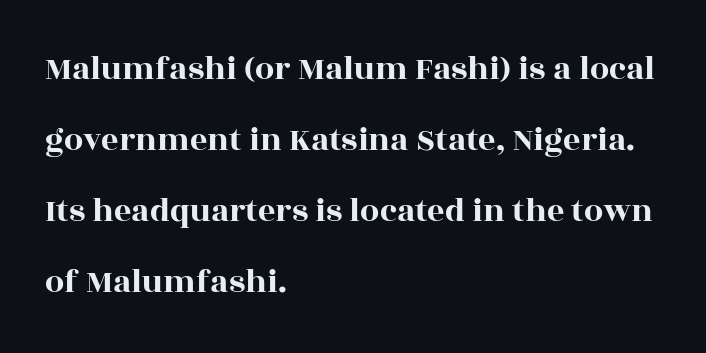
{"serif": "yes", "italic": "no", "width": "wide", "x_height": "large", "monospaced": "no", "underline": "no", "align": "left", "line_spacing": "loose", "line_spacing_ratio": 2.09, "letter_spacing": "normal", "letter_spacing_em": 0.0, "glyph_px": 34}
